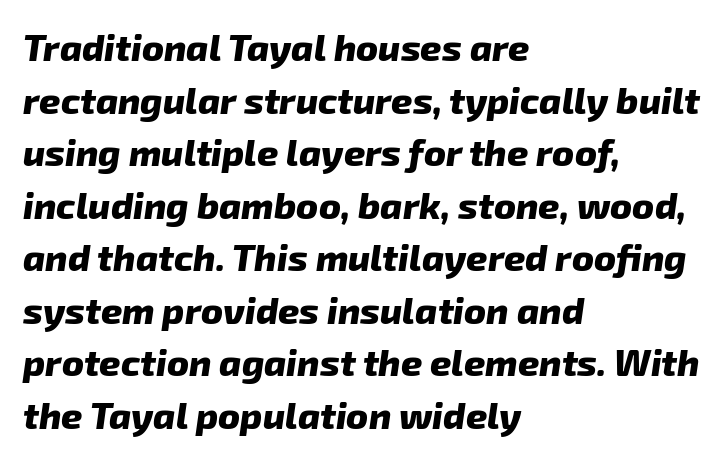
Q: Is the text bold? A: Yes.
Q: Is the typeface a serif or a sans-serif typeface? A: Sans-serif.
Q: Is the text underlined? A: No.
Q: How is the paragraph aligned? A: Left-aligned.
Q: Is the spacing between letters normal or unusually wide? A: Normal.
Q: Is the spacing between lines tight, normal or loose? A: Normal.
Q: Width (condensed, normal, or wide)? A: Normal.
Q: Stroke contrast? A: Low.
Q: x-height? A: Medium.
Q: Monospaced? A: No.
